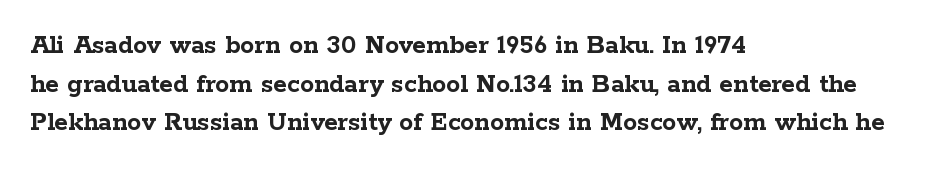
{"serif": "yes", "italic": "no", "bold": "yes", "weight": "semibold", "width": "wide", "stroke_contrast": "low", "x_height": "medium", "monospaced": "no", "underline": "no", "align": "left", "line_spacing": "normal", "line_spacing_ratio": 1.38, "letter_spacing": "normal", "letter_spacing_em": 0.0, "glyph_px": 28}
